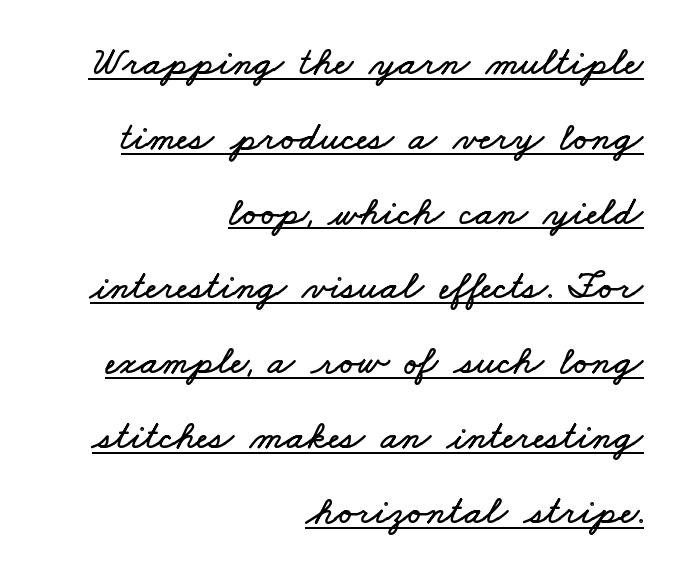
{"width": "wide", "stroke_contrast": "low", "x_height": "small", "monospaced": "no", "underline": "yes", "align": "right", "line_spacing_ratio": 1.87, "letter_spacing": "normal", "letter_spacing_em": 0.0, "glyph_px": 40}
